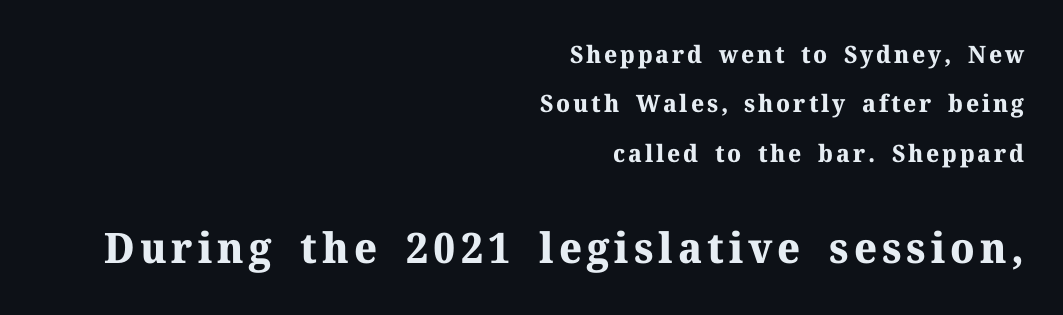
{"serif": "yes", "italic": "no", "bold": "yes", "weight": "bold", "width": "normal", "stroke_contrast": "medium", "x_height": "medium", "monospaced": "no", "underline": "no", "align": "right", "line_spacing": "loose", "line_spacing_ratio": 2.06, "larger_block": "second", "size_ratio": 1.75, "glyph_px": 42}
